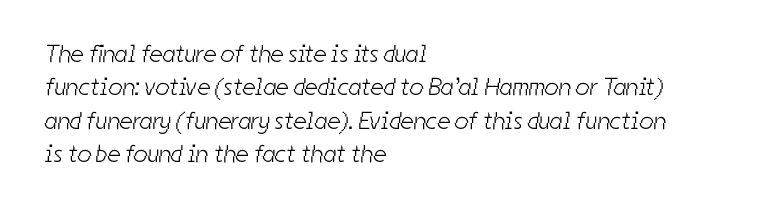
Heaviness? Minimal to ordinary, like unemphasized prose. The rendering keeps characters at their native spacing. Lines of text with bare space underneath. A student would call this left alignment; a typographer would say flush left, rag right. Evenly set lines give the paragraph a standard silhouette.
